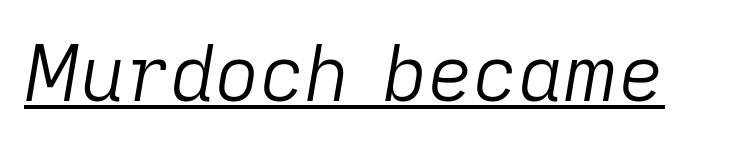
These glyphs show unthickened strokes, regular width or finer. Spacing verdict: proportional, widths tailored to each character. Underline: present. In terms of posture, this sample is oblique.
